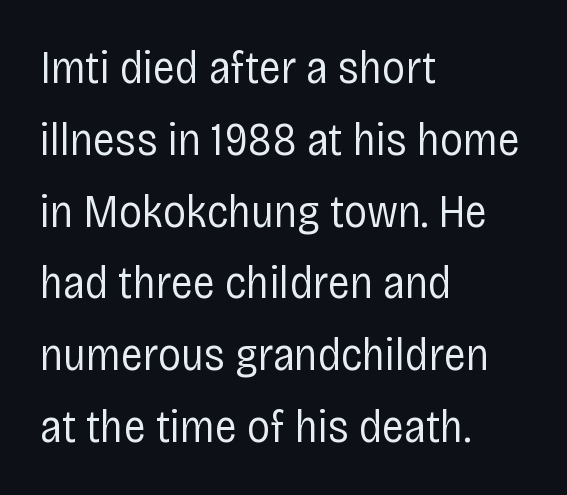
The image shows 46 px regular-weight, condensed sans-serif type, upright; set left-aligned, normal line spacing (1.56x), normal letter spacing, not underlined; low stroke contrast and a large x-height.
